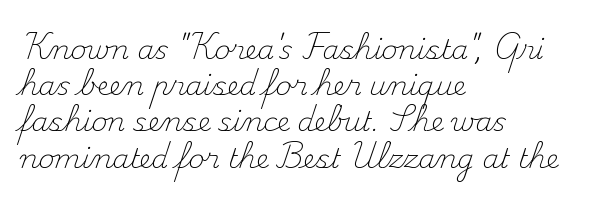
The image shows 27 px text type; set left-aligned, normal line spacing (1.34x), normal letter spacing, not underlined.
